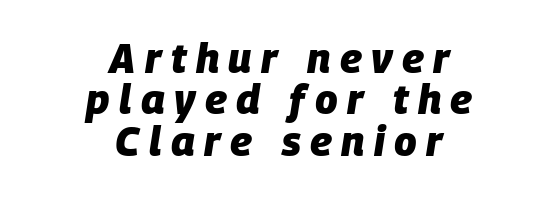
The image shows 41 px heavy type, italic (leaning right); set centered, tight line spacing (1.01x), unusually wide letter spacing (+0.23 em), not underlined; low stroke contrast and a large x-height.
